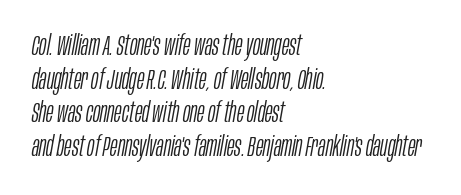
Visually the block forms a straight wall on the left and a jagged coastline on the right. Think of a printed novel: that variable character pitch is what you see here. The font's italic variant was chosen for this text. Unbolded letterforms with no extra heft. Type without underlining.
